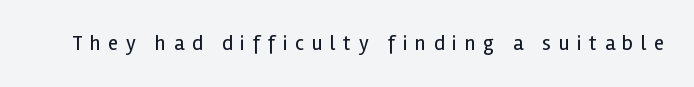
Q: Is the text bold? A: No.
Q: Is the text italic (slanted)? A: No, it is upright.
Q: Is the text underlined? A: No.
Q: Is the spacing between letters normal or unusually wide? A: Unusually wide.
